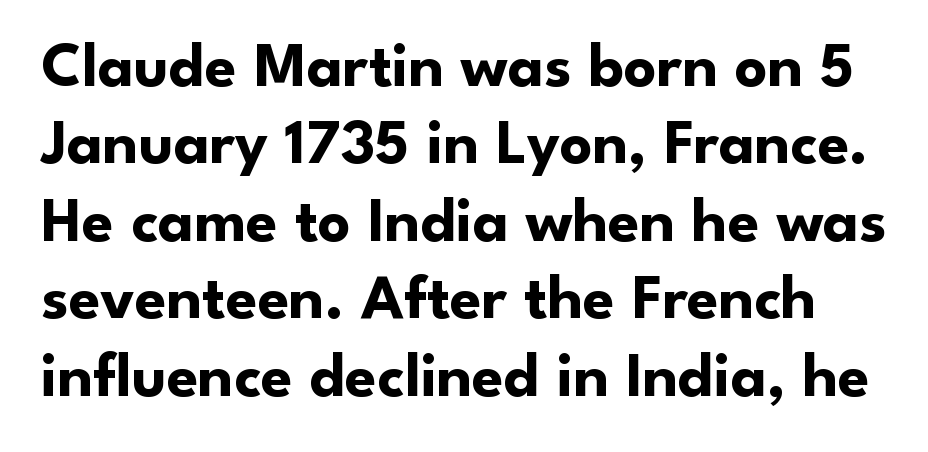
The image shows 64 px bold sans-serif type, upright; set line spacing 1.21x, normal letter spacing, not underlined; low stroke contrast and a small x-height.
